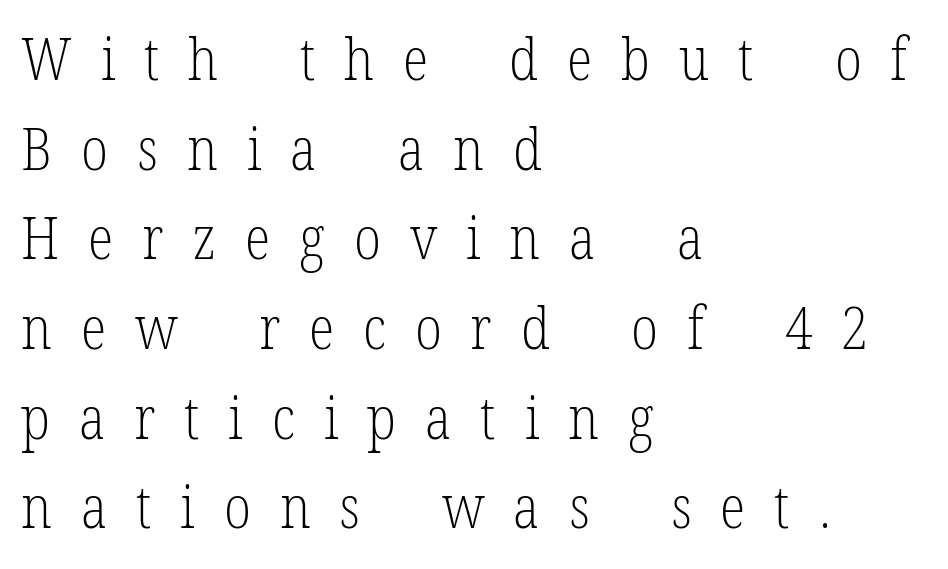
Q: Is the text bold? A: No.
Q: Is the text italic (slanted)? A: No, it is upright.
Q: Is the typeface a serif or a sans-serif typeface? A: Serif.
Q: Is the text underlined? A: No.
Q: How is the paragraph aligned? A: Left-aligned.
Q: Is the spacing between letters normal or unusually wide? A: Unusually wide.
Q: Is the spacing between lines tight, normal or loose? A: Normal.
Q: Width (condensed, normal, or wide)? A: Condensed.
Q: Stroke contrast? A: Low.
Q: x-height? A: Medium.
Q: Monospaced? A: No.
